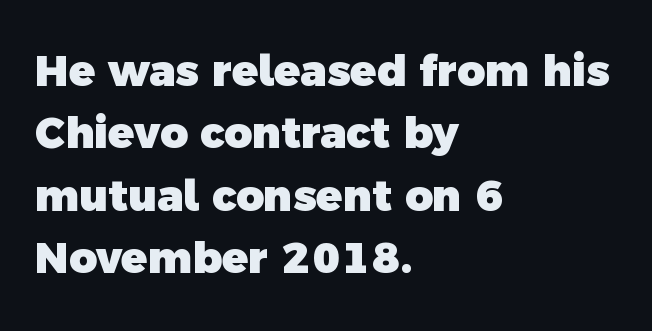
Q: Is the text bold? A: Yes.
Q: Is the typeface a serif or a sans-serif typeface? A: Sans-serif.
Q: Is the text underlined? A: No.
Q: How is the paragraph aligned? A: Left-aligned.
Q: Is the spacing between letters normal or unusually wide? A: Normal.
Q: Is the spacing between lines tight, normal or loose? A: Normal.
Q: Width (condensed, normal, or wide)? A: Normal.
Q: x-height? A: Medium.
Q: Monospaced? A: No.
